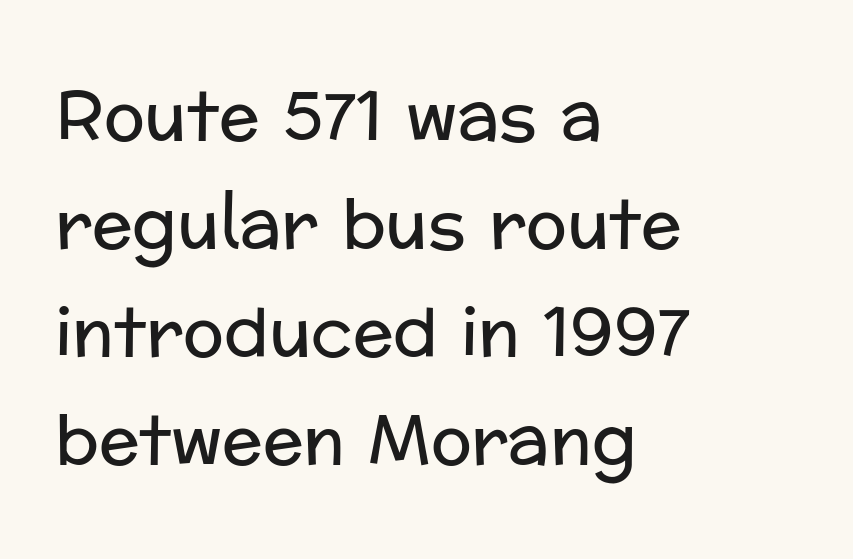
Q: Is the text bold? A: No.
Q: Is the text italic (slanted)? A: No, it is upright.
Q: Is the typeface a serif or a sans-serif typeface? A: Sans-serif.
Q: Is the text underlined? A: No.
Q: How is the paragraph aligned? A: Left-aligned.
Q: Is the spacing between letters normal or unusually wide? A: Normal.
Q: Is the spacing between lines tight, normal or loose? A: Normal.
Q: Width (condensed, normal, or wide)? A: Normal.
Q: Stroke contrast? A: Low.
Q: x-height? A: Medium.
Q: Monospaced? A: No.
